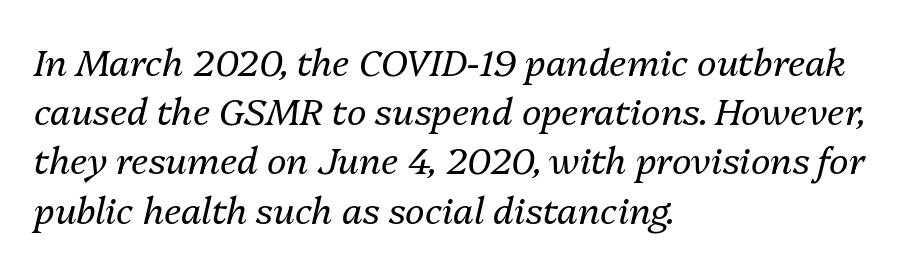
{"italic": "yes", "lean": "right", "slant_degrees": 13, "bold": "no", "weight": "regular", "width": "normal", "stroke_contrast": "medium", "x_height": "medium", "monospaced": "no", "underline": "no", "align": "left", "line_spacing": "normal", "line_spacing_ratio": 1.33, "letter_spacing": "normal", "letter_spacing_em": 0.0, "glyph_px": 37}
